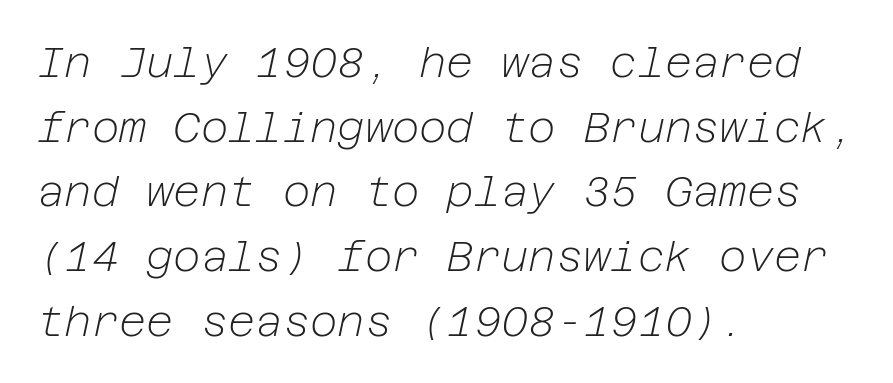
The image shows 42 px light type, italic (leaning right); set left-aligned, normal line spacing (1.54x), normal letter spacing, not underlined; low stroke contrast and a medium x-height.
